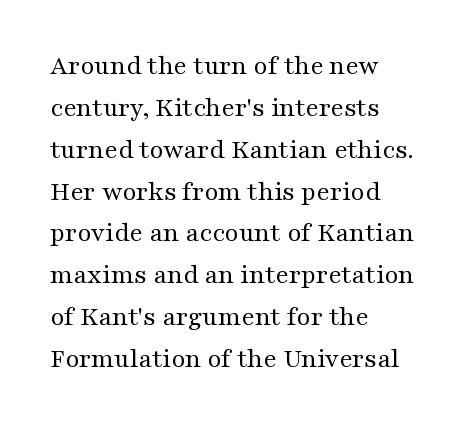
Q: Is the text bold? A: No.
Q: Is the text italic (slanted)? A: No, it is upright.
Q: Is the text underlined? A: No.
Q: How is the paragraph aligned? A: Left-aligned.
Q: Is the spacing between letters normal or unusually wide? A: Normal.
Q: Is the spacing between lines tight, normal or loose? A: Normal.
